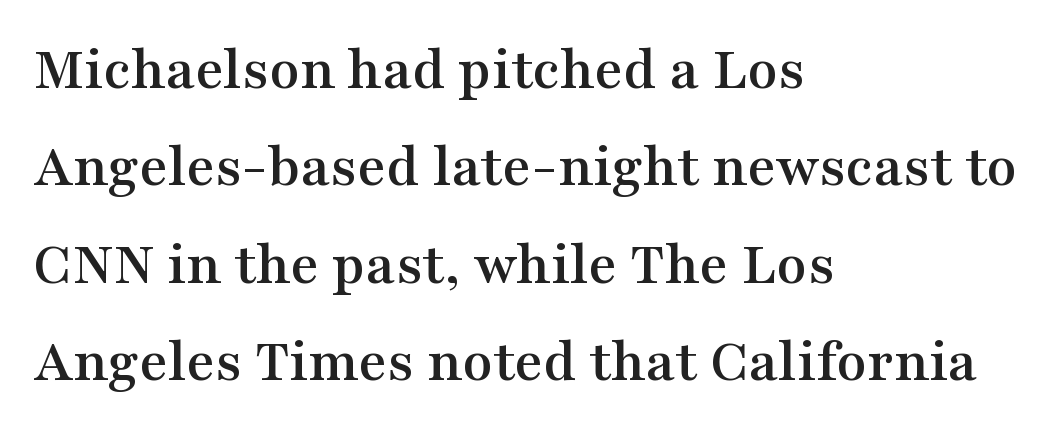
Q: Is the text italic (slanted)? A: No, it is upright.
Q: Is the typeface a serif or a sans-serif typeface? A: Serif.
Q: Is the text underlined? A: No.
Q: How is the paragraph aligned? A: Left-aligned.
Q: Is the spacing between letters normal or unusually wide? A: Normal.
Q: Is the spacing between lines tight, normal or loose? A: Normal.
Q: Width (condensed, normal, or wide)? A: Wide.
Q: Stroke contrast? A: Medium.
Q: x-height? A: Medium.
Q: Monospaced? A: No.
